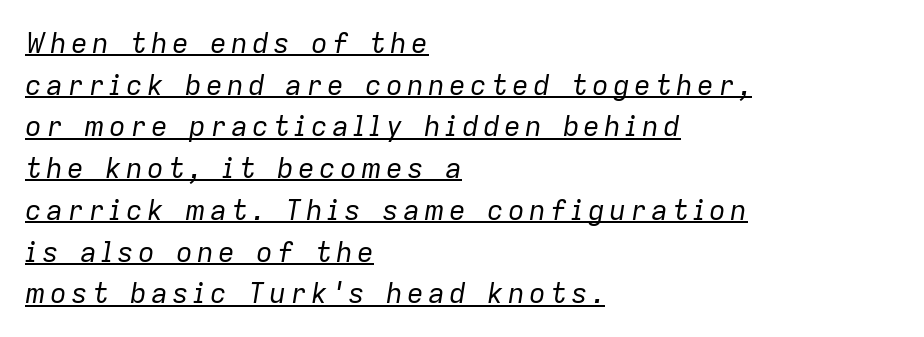
{"italic": "yes", "lean": "right", "slant_degrees": 9, "bold": "no", "weight": "regular", "width": "normal", "stroke_contrast": "low", "x_height": "medium", "monospaced": "no", "underline": "yes", "align": "left", "line_spacing": "normal", "line_spacing_ratio": 1.49, "glyph_px": 28}
